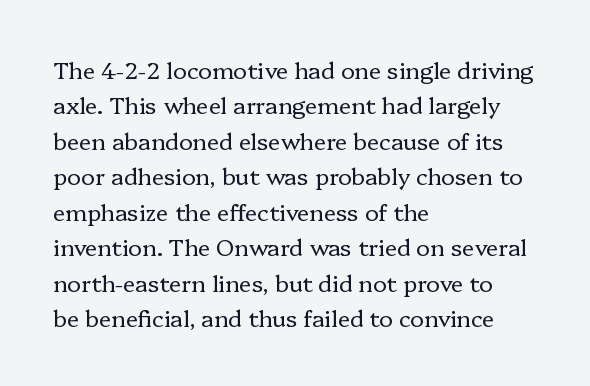
The image shows 23 px text type, upright; set left-aligned, normal line spacing (1.54x), normal letter spacing, not underlined.
